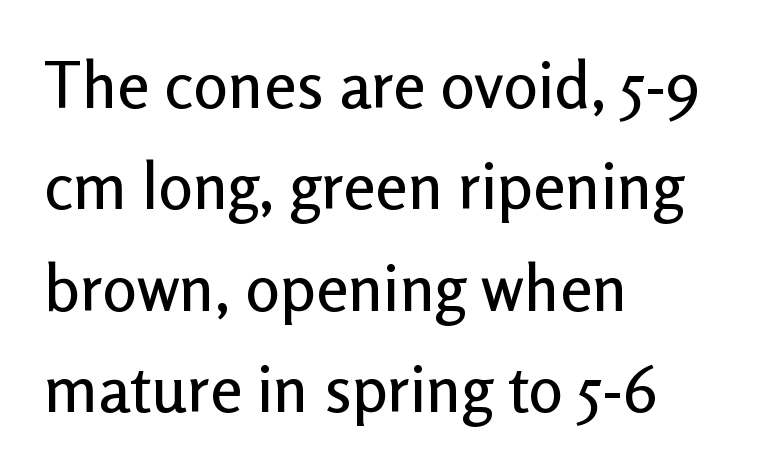
Upright lettering throughout. Quick note: interline space is typical. This rendering leaves character spacing at its baseline value. The passage shown is typeset with a sans-serif family. Underlining? Definitely not there.
